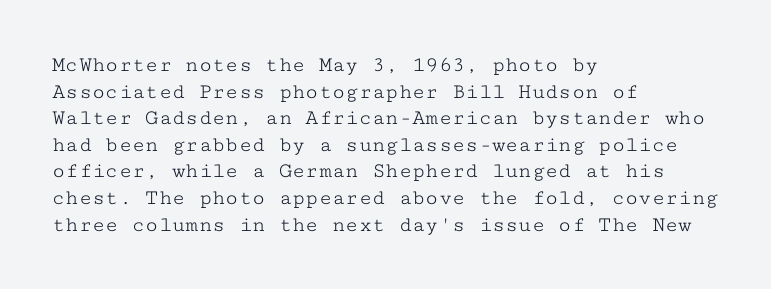
{"italic": "no", "bold": "no", "underline": "no", "align": "left", "line_spacing_ratio": 1.21, "letter_spacing": "normal", "letter_spacing_em": 0.0, "glyph_px": 22}
